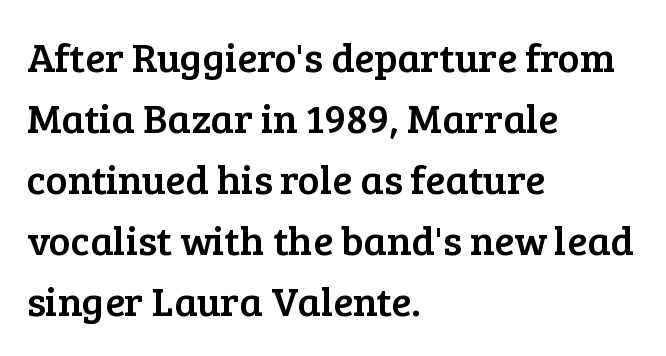
Think of a printed novel: that variable character pitch is what you see here. The gap between lines stays unmarked. Upright lettering throughout. Line beginnings align vertically; line endings do not. Does the type have serifs? Yes, each stem ends in a small foot. Is the letter spacing exaggerated? No — it looks like the ordinary default.
